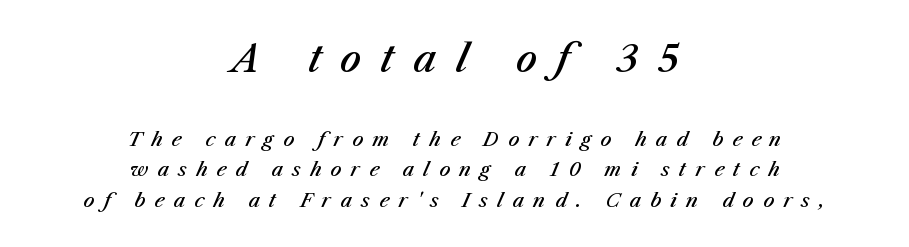
{"italic": "yes", "lean": "right", "slant_degrees": 23, "bold": "semi", "weight": "semibold", "width": "normal", "stroke_contrast": "medium", "x_height": "medium", "monospaced": "no", "underline": "no", "align": "center", "line_spacing": "normal", "line_spacing_ratio": 1.61, "letter_spacing": "wide", "letter_spacing_em": 0.49, "larger_block": "first", "size_ratio": 2.0, "glyph_px": 38}
